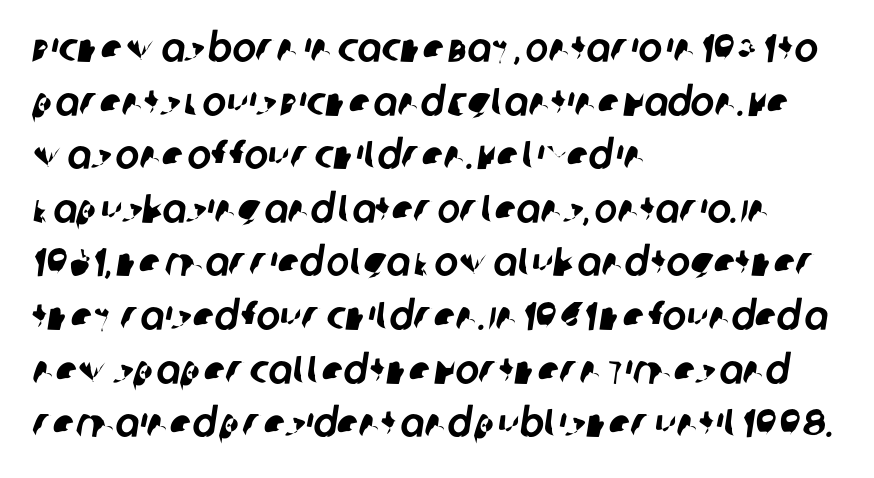
Q: Is the typeface a serif or a sans-serif typeface? A: Sans-serif.
Q: Is the text underlined? A: No.
Q: How is the paragraph aligned? A: Left-aligned.
Q: Is the spacing between letters normal or unusually wide? A: Normal.
Q: Is the spacing between lines tight, normal or loose? A: Normal.
Q: Width (condensed, normal, or wide)? A: Normal.
Q: Stroke contrast? A: Low.
Q: x-height? A: Large.
Q: Monospaced? A: No.
